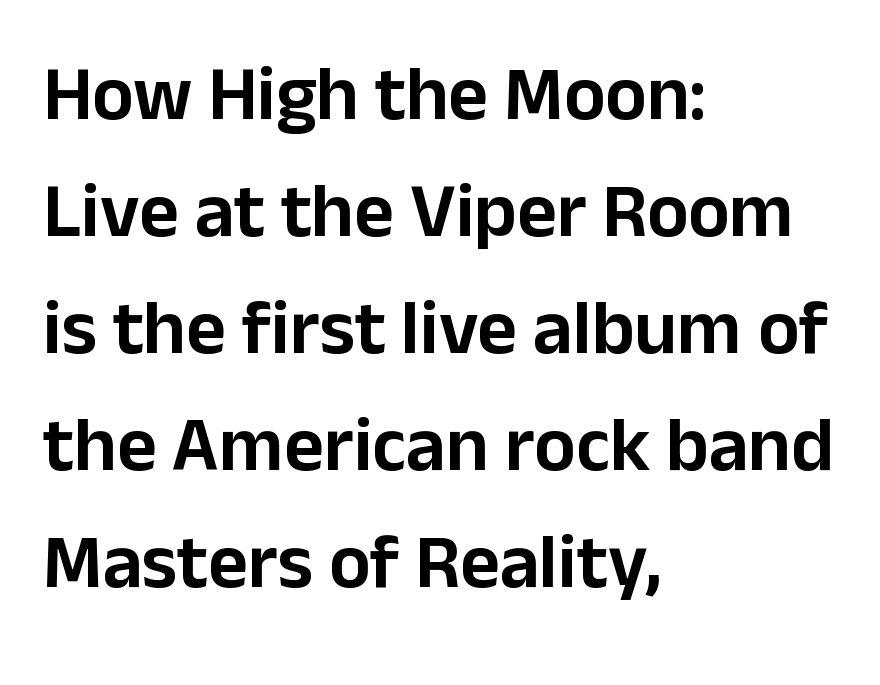
The image shows 77 px sans-serif type, upright; set left-aligned, normal line spacing (1.52x), normal letter spacing, not underlined; low stroke contrast and a medium x-height.
